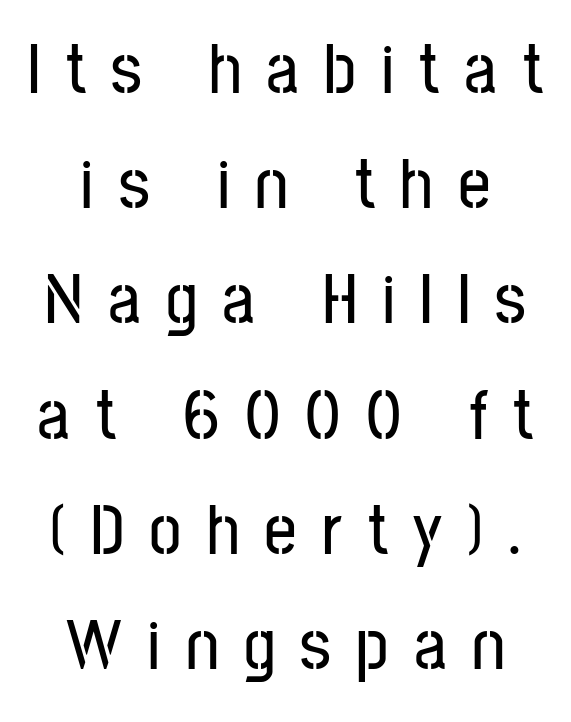
Q: Is the text italic (slanted)? A: No, it is upright.
Q: Is the typeface a serif or a sans-serif typeface? A: Sans-serif.
Q: Is the text underlined? A: No.
Q: How is the paragraph aligned? A: Centered.
Q: Is the spacing between letters normal or unusually wide? A: Unusually wide.
Q: Is the spacing between lines tight, normal or loose? A: Normal.
Q: Width (condensed, normal, or wide)? A: Condensed.
Q: Stroke contrast? A: Low.
Q: x-height? A: Medium.
Q: Monospaced? A: No.
